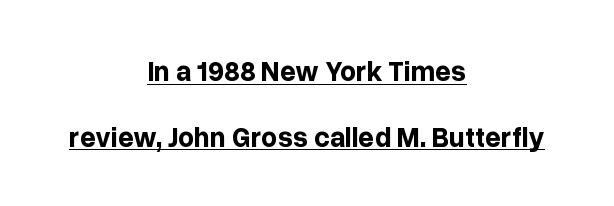
Q: Is the text bold? A: Yes.
Q: Is the text italic (slanted)? A: No, it is upright.
Q: Is the typeface a serif or a sans-serif typeface? A: Sans-serif.
Q: Is the text underlined? A: Yes.
Q: How is the paragraph aligned? A: Centered.
Q: Is the spacing between letters normal or unusually wide? A: Normal.
Q: Is the spacing between lines tight, normal or loose? A: Loose.
Q: Width (condensed, normal, or wide)? A: Normal.
Q: Stroke contrast? A: Low.
Q: x-height? A: Medium.
Q: Monospaced? A: No.
